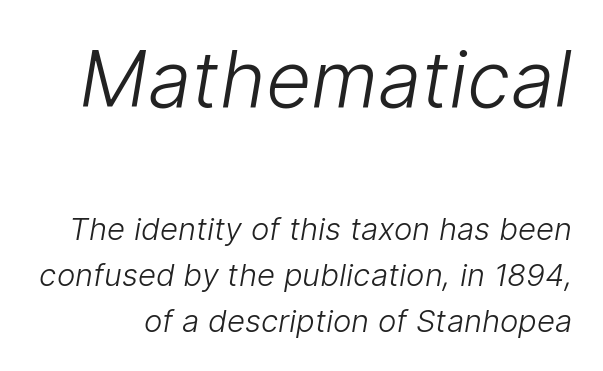
{"serif": "no", "bold": "no", "weight": "light", "width": "normal", "stroke_contrast": "low", "x_height": "medium", "monospaced": "no", "underline": "no", "line_spacing": "normal", "line_spacing_ratio": 1.48, "letter_spacing": "normal", "letter_spacing_em": 0.0, "larger_block": "first", "size_ratio": 2.52, "glyph_px": 78}
